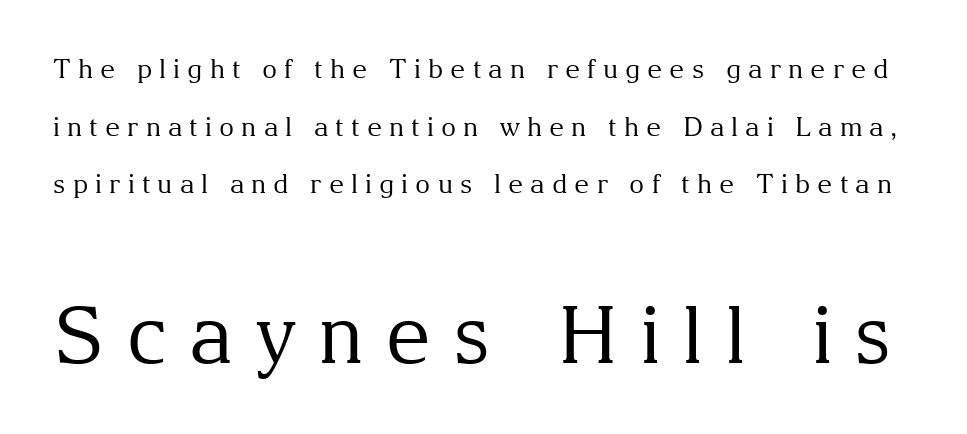
{"serif": "yes", "italic": "no", "bold": "no", "weight": "regular", "width": "normal", "stroke_contrast": "medium", "x_height": "medium", "monospaced": "no", "underline": "no", "line_spacing": "loose", "line_spacing_ratio": 2.22, "letter_spacing": "wide", "letter_spacing_em": 0.27, "larger_block": "second", "size_ratio": 3.04, "glyph_px": 79}
